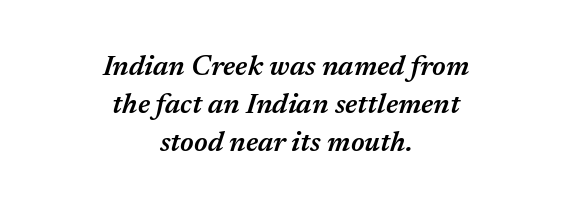
Q: Is the text bold? A: Semi-bold.
Q: Is the text italic (slanted)? A: Yes, it leans right by about 17 degrees.
Q: Is the text underlined? A: No.
Q: How is the paragraph aligned? A: Centered.
Q: Is the spacing between letters normal or unusually wide? A: Normal.
Q: Is the spacing between lines tight, normal or loose? A: Normal.
Q: Width (condensed, normal, or wide)? A: Normal.
Q: Stroke contrast? A: Medium.
Q: x-height? A: Medium.
Q: Monospaced? A: No.
